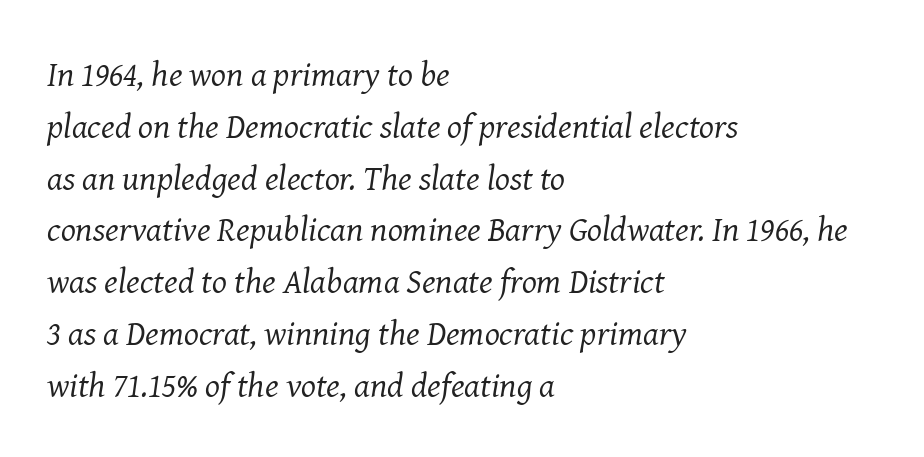
Q: Is the text bold? A: No.
Q: Is the text italic (slanted)? A: Yes, it leans right by about 8 degrees.
Q: Is the typeface a serif or a sans-serif typeface? A: Serif.
Q: Is the text underlined? A: No.
Q: How is the paragraph aligned? A: Left-aligned.
Q: Is the spacing between letters normal or unusually wide? A: Normal.
Q: Is the spacing between lines tight, normal or loose? A: Normal.
Q: Width (condensed, normal, or wide)? A: Normal.
Q: Stroke contrast? A: Medium.
Q: x-height? A: Medium.
Q: Monospaced? A: No.
